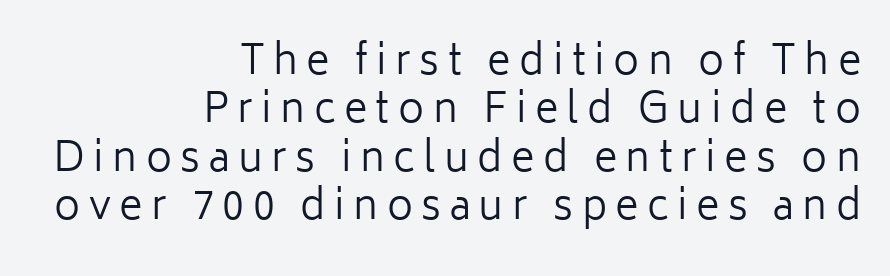
Words float on clear page, feet unadorned. The letters look calm and open, with moderate or lighter stems. Each line ends at the same right margin while the left side varies. Proportional: the letters do not fall into vertical columns.
